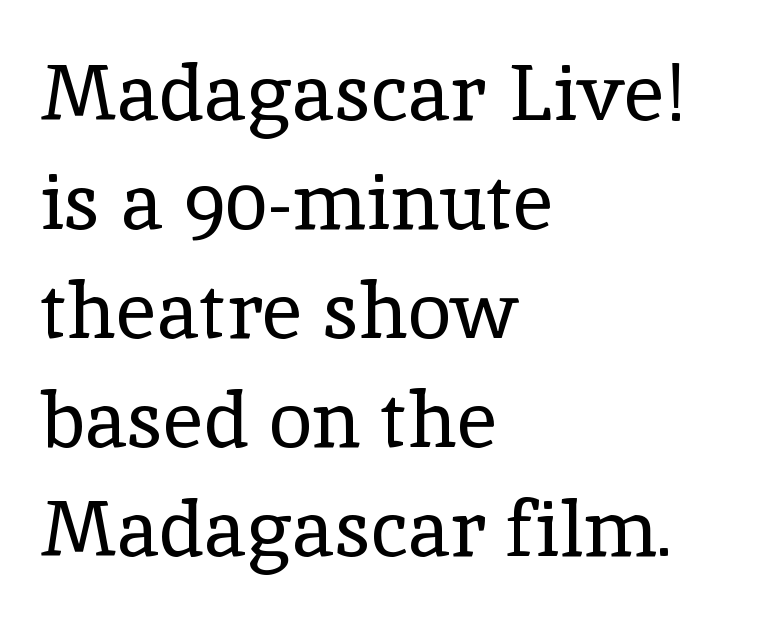
Q: Is the text bold? A: No.
Q: Is the text italic (slanted)? A: No, it is upright.
Q: Is the typeface a serif or a sans-serif typeface? A: Serif.
Q: Is the text underlined? A: No.
Q: How is the paragraph aligned? A: Left-aligned.
Q: Is the spacing between letters normal or unusually wide? A: Normal.
Q: Is the spacing between lines tight, normal or loose? A: Normal.
Q: Width (condensed, normal, or wide)? A: Normal.
Q: x-height? A: Medium.
Q: Monospaced? A: No.
